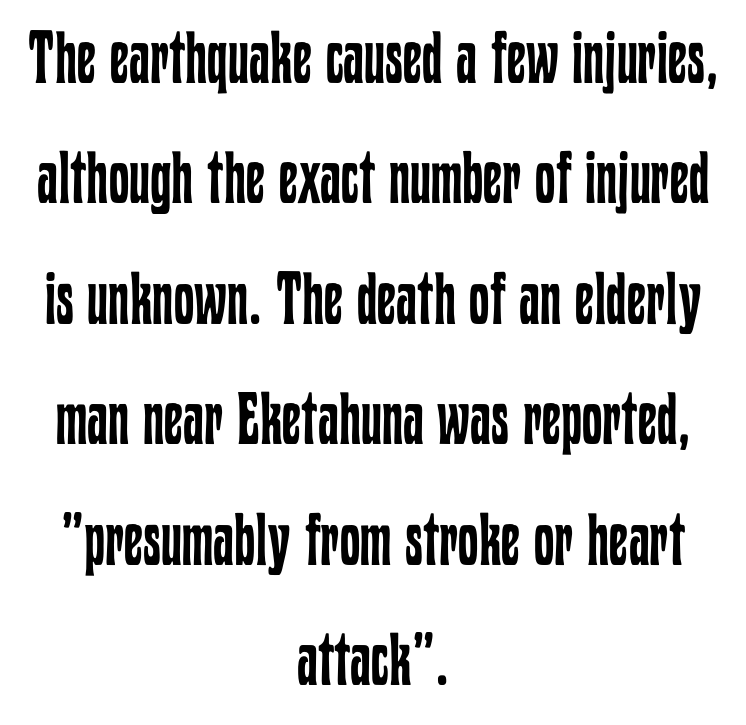
Glance below the letters and you will spot only blank space. In terms of leading, this rendering sits right in the middle. Tracking value appears to be zero — textbook default spacing. Teacher's note: observe the equal gaps on both sides — that is centered alignment.
